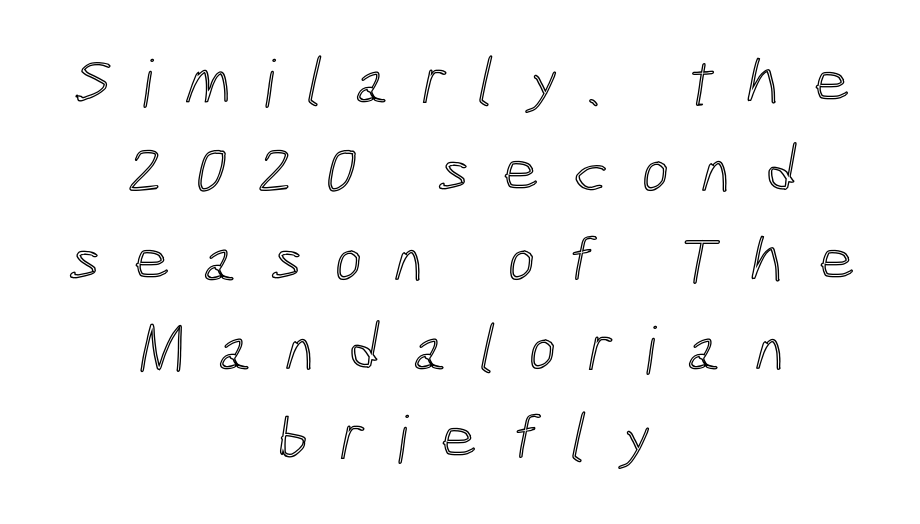
This sample has the flowing, uneven cadence of proportional lettering. Rows of type keep a routine distance in the vertical direction. The rendering inserts visible extra space after every character. Each row of text sits above clean, open space.
